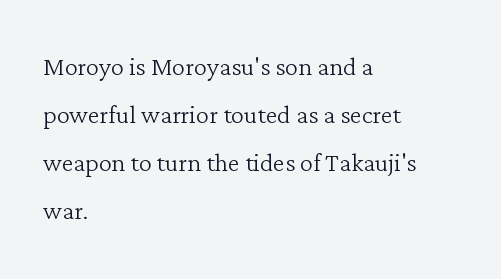
Q: Is the text bold? A: No.
Q: Is the text italic (slanted)? A: No, it is upright.
Q: Is the typeface a serif or a sans-serif typeface? A: Serif.
Q: Is the text underlined? A: No.
Q: How is the paragraph aligned? A: Left-aligned.
Q: Is the spacing between letters normal or unusually wide? A: Normal.
Q: Is the spacing between lines tight, normal or loose? A: Normal.
Q: Width (condensed, normal, or wide)? A: Normal.
Q: Stroke contrast? A: Low.
Q: x-height? A: Medium.
Q: Monospaced? A: No.
